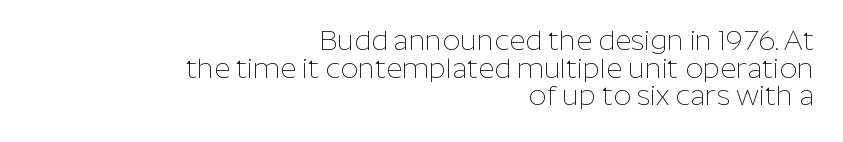
Type without underlining. Where is the straight margin? On the right. Caption: face not bold, strokes unweighted. This is the regular roman posture of the typeface.
